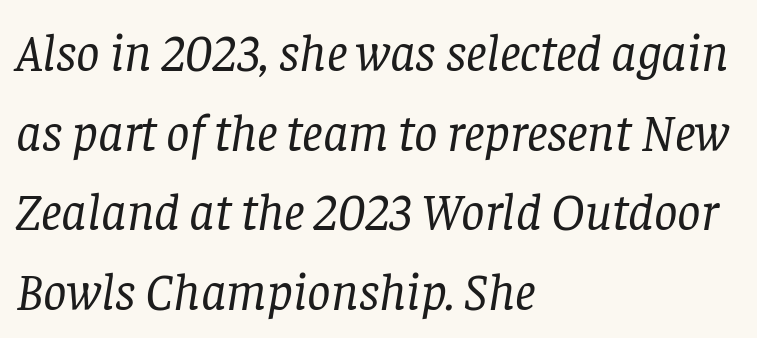
Q: Is the text bold? A: No.
Q: Is the text italic (slanted)? A: Yes, it leans right by about 8 degrees.
Q: Is the typeface a serif or a sans-serif typeface? A: Serif.
Q: Is the text underlined? A: No.
Q: How is the paragraph aligned? A: Left-aligned.
Q: Is the spacing between letters normal or unusually wide? A: Normal.
Q: Is the spacing between lines tight, normal or loose? A: Normal.
Q: Width (condensed, normal, or wide)? A: Normal.
Q: Stroke contrast? A: Low.
Q: x-height? A: Large.
Q: Monospaced? A: No.
